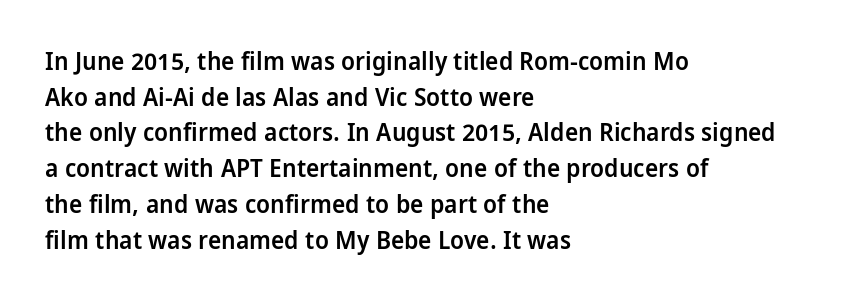
The vertical gap from one line to the next is medium. Which margin do the lines hug? The left one — the right edge is uneven. If you drew a line through each stem, it would be perfectly vertical. Has an underline been added? It has not.
